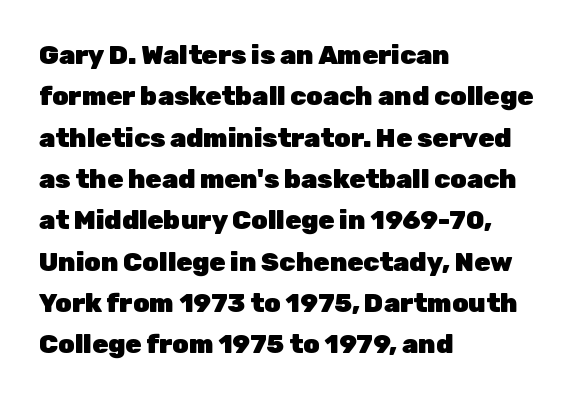
{"italic": "no", "bold": "yes", "underline": "no", "align": "left", "line_spacing": "normal", "line_spacing_ratio": 1.59, "letter_spacing": "normal", "letter_spacing_em": 0.0, "glyph_px": 26}
